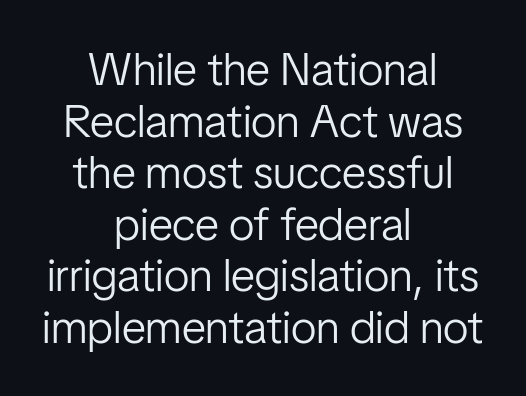
{"serif": "no", "italic": "no", "bold": "no", "weight": "light", "width": "condensed", "stroke_contrast": "low", "x_height": "medium", "monospaced": "no", "underline": "no", "align": "center", "line_spacing": "tight", "line_spacing_ratio": 1.12, "letter_spacing": "normal", "letter_spacing_em": 0.0, "glyph_px": 46}
